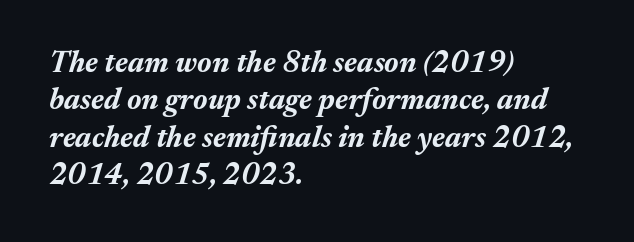
{"italic": "yes", "lean": "right", "slant_degrees": 17, "bold": "yes", "weight": "bold", "width": "normal", "stroke_contrast": "medium", "x_height": "medium", "monospaced": "no", "underline": "no", "align": "left", "line_spacing": "normal", "line_spacing_ratio": 1.25, "letter_spacing": "normal", "letter_spacing_em": 0.0, "glyph_px": 30}
